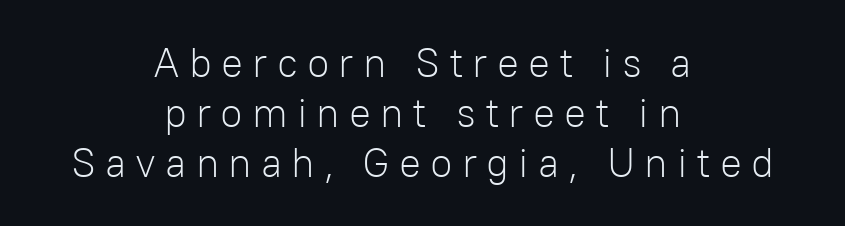
The face looks like a standard text weight, possibly lighter. Note: no serifs on the glyphs. Does extra space separate the letters? Yes, quite a lot of it. Line starts and ends both wander, symmetrically.
